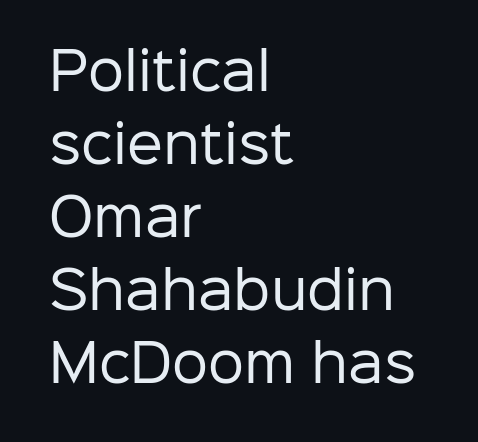
{"serif": "no", "italic": "no", "bold": "no", "weight": "regular", "width": "normal", "stroke_contrast": "low", "x_height": "medium", "monospaced": "no", "underline": "no", "align": "left", "line_spacing": "normal", "line_spacing_ratio": 1.43, "letter_spacing": "normal", "letter_spacing_em": 0.0, "glyph_px": 51}
